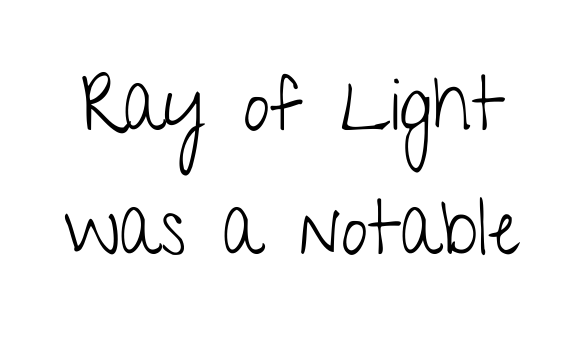
{"serif": "no", "italic": "no", "bold": "no", "weight": "light", "width": "condensed", "stroke_contrast": "low", "x_height": "medium", "monospaced": "no", "underline": "no", "line_spacing": "normal", "line_spacing_ratio": 1.65, "letter_spacing": "normal", "letter_spacing_em": 0.0, "glyph_px": 75}
